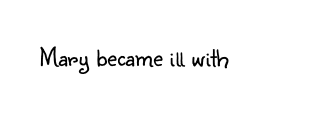
{"italic": "no", "bold": "no", "underline": "no", "letter_spacing": "normal", "letter_spacing_em": 0.0, "glyph_px": 27}
